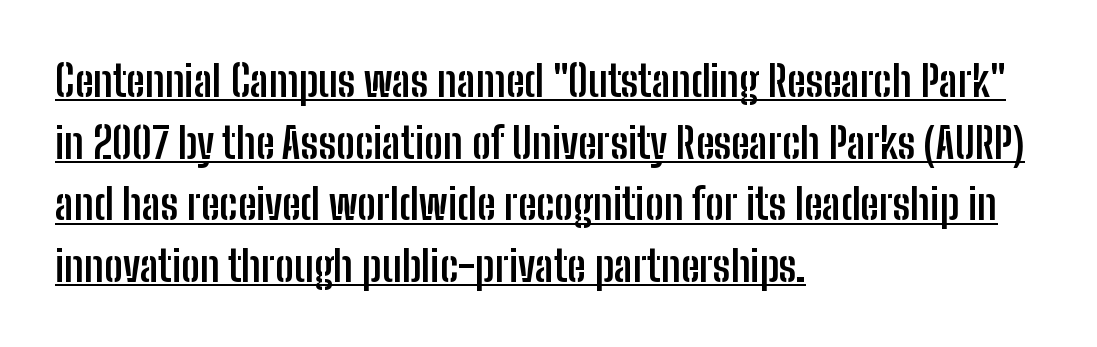
Note the varied advance widths — an 'i' is clearly narrower than an 'm'. The block of text has a typical density, with ordinary space between rows. These characters rest on top of a visible drawn line. The letters stand straight up with perfectly vertical stems. The designer went with a sans here, leaving each stem footless.
